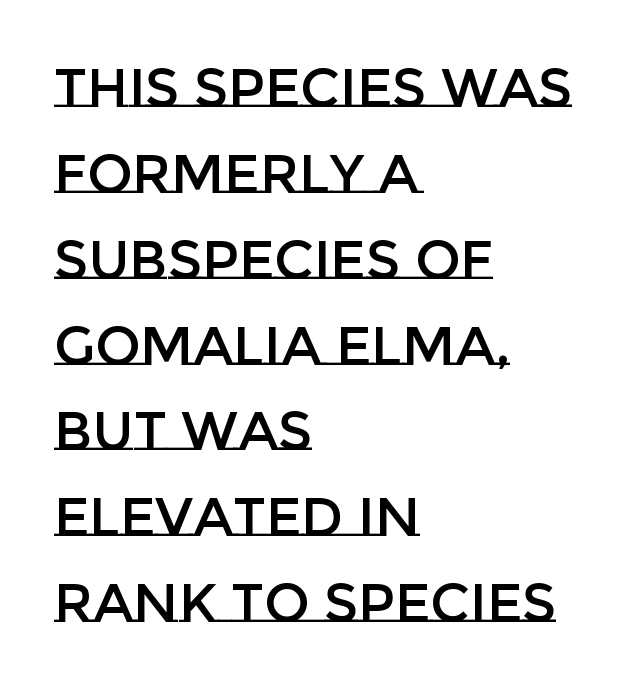
The image shows 54 px text type, upright; set left-aligned, normal line spacing (1.59x), normal letter spacing, not underlined; low stroke contrast and a large x-height.
